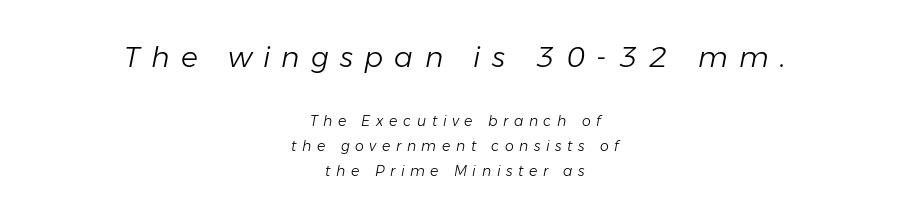
The passage shown has open, widely tracked lettering throughout. The glyphs look as if they've been sheared to an angle. Letters rest on an invisible, unmarked baseline. You get the large type first, then a drop to smaller type.
